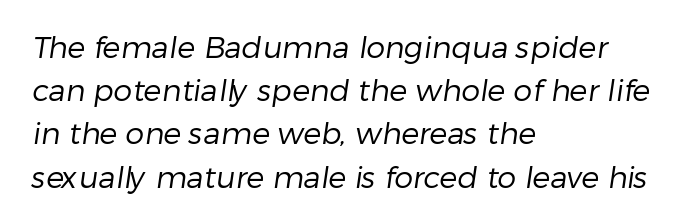
The image shows 30 px regular-weight sans-serif type; set left-aligned, normal line spacing (1.44x), normal letter spacing, not underlined; low stroke contrast and a medium x-height.
